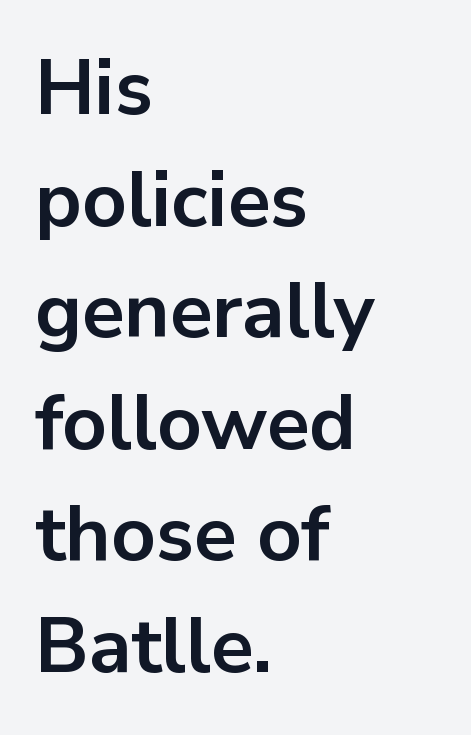
Q: Is the text bold? A: Yes.
Q: Is the text italic (slanted)? A: No, it is upright.
Q: Is the typeface a serif or a sans-serif typeface? A: Sans-serif.
Q: Is the text underlined? A: No.
Q: How is the paragraph aligned? A: Left-aligned.
Q: Is the spacing between letters normal or unusually wide? A: Normal.
Q: Is the spacing between lines tight, normal or loose? A: Normal.
Q: Width (condensed, normal, or wide)? A: Normal.
Q: Stroke contrast? A: Low.
Q: x-height? A: Medium.
Q: Monospaced? A: No.
